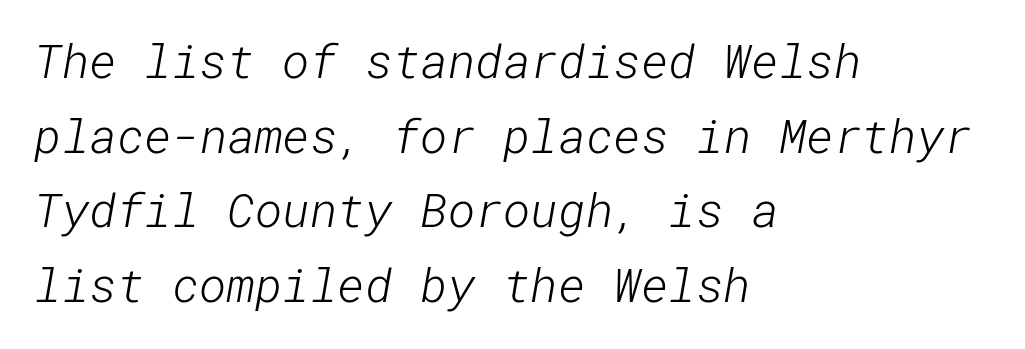
The image shows 47 px light sans-serif type; set left-aligned, normal line spacing (1.59x), normal letter spacing, not underlined; low stroke contrast and a medium x-height.
